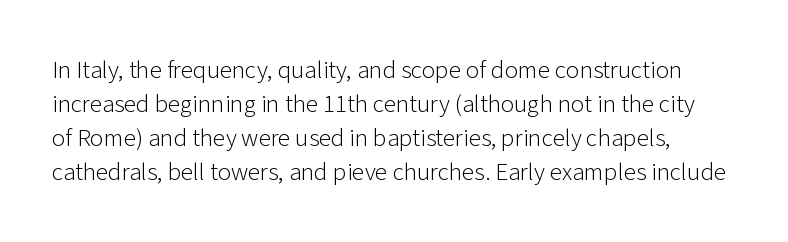
The image shows 25 px text type, upright; set normal line spacing (1.36x), normal letter spacing, not underlined.
